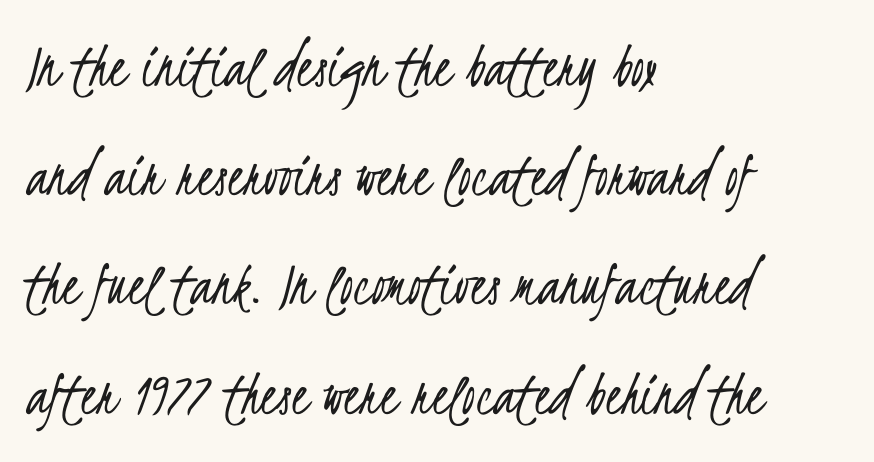
{"serif": "no", "bold": "no", "weight": "light", "width": "condensed", "stroke_contrast": "low", "x_height": "small", "monospaced": "no", "underline": "no", "align": "left", "line_spacing": "normal", "line_spacing_ratio": 1.68, "letter_spacing": "normal", "letter_spacing_em": 0.0, "glyph_px": 65}
